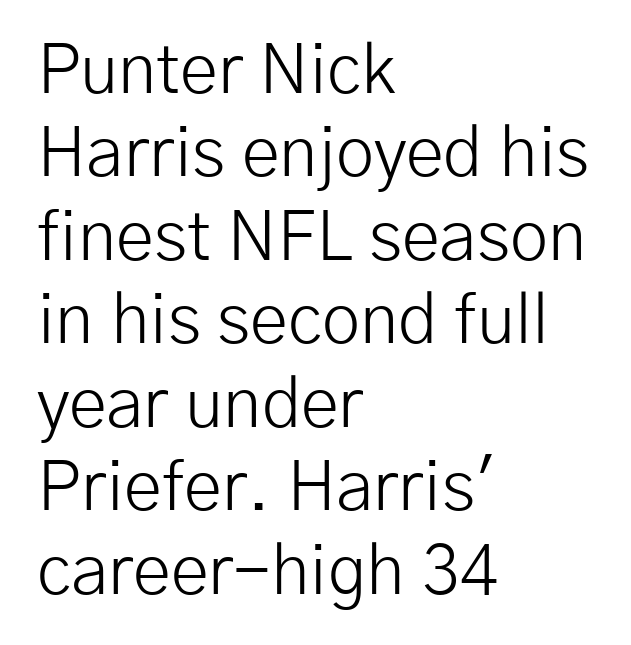
Q: Is the text bold? A: No.
Q: Is the text italic (slanted)? A: No, it is upright.
Q: Is the typeface a serif or a sans-serif typeface? A: Sans-serif.
Q: Is the text underlined? A: No.
Q: How is the paragraph aligned? A: Left-aligned.
Q: Is the spacing between letters normal or unusually wide? A: Normal.
Q: Width (condensed, normal, or wide)? A: Normal.
Q: Stroke contrast? A: Low.
Q: x-height? A: Medium.
Q: Monospaced? A: No.
